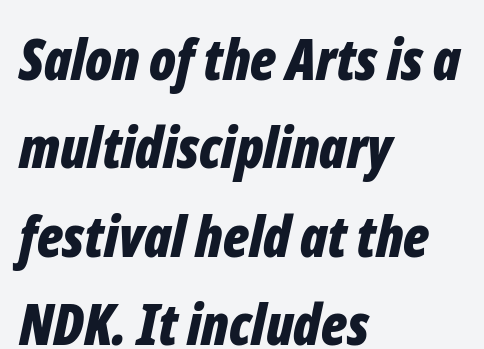
The image shows 57 px bold, condensed type, italic (leaning right); set left-aligned, normal line spacing (1.55x), normal letter spacing, not underlined; low stroke contrast and a medium x-height.
